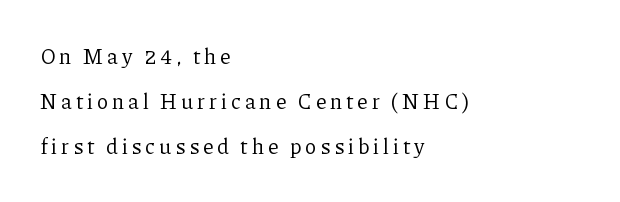
The image shows 21 px text type, upright; set left-aligned, loose line spacing (2.15x), not underlined.
